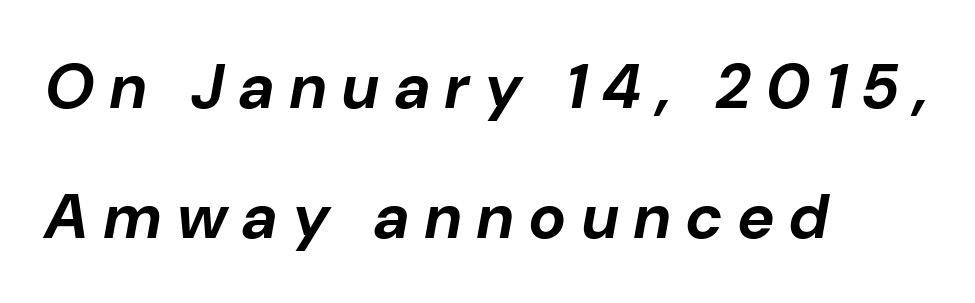
You could fit nearly another row in the gap between these rows. A typesetter would call this heavily tracked-out type. Every character sits at an angle, as italics do. A typesetter would call this proportional, since set widths differ per character.
